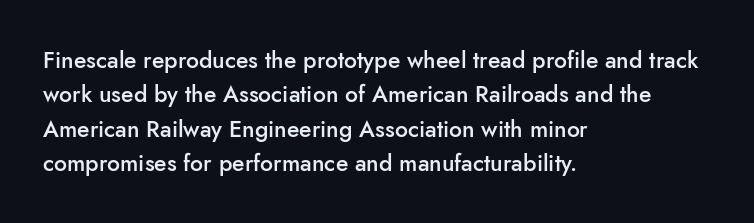
The image shows 23 px text type, upright; set left-aligned, normal line spacing (1.49x), normal letter spacing, not underlined.
